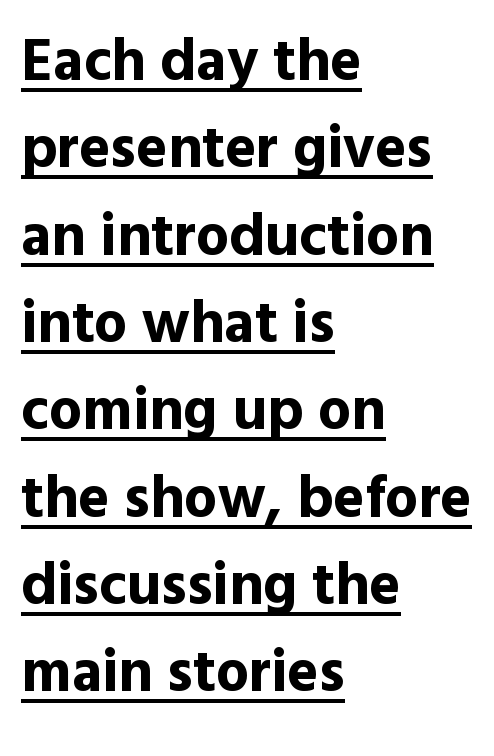
{"serif": "no", "italic": "no", "bold": "yes", "weight": "bold", "width": "normal", "x_height": "medium", "monospaced": "no", "underline": "yes", "align": "left", "line_spacing": "normal", "line_spacing_ratio": 1.48, "letter_spacing": "normal", "letter_spacing_em": 0.0, "glyph_px": 59}
